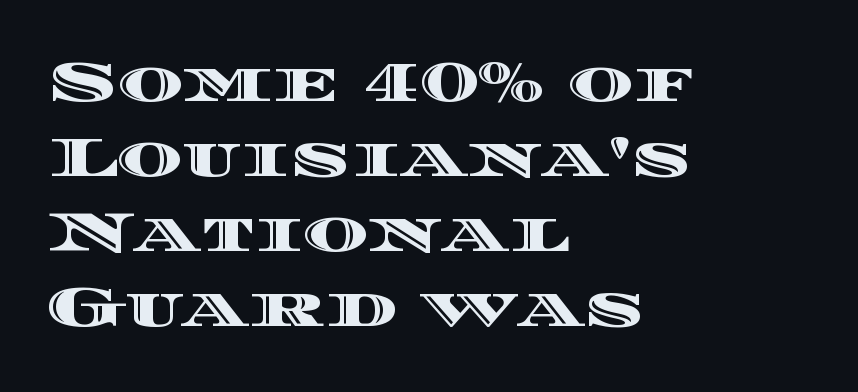
The type is set solid horizontally, with unmodified tracking. The passage shown is typed in a proportional face where columns would drift. Successive baselines arrive at the customary interval. Teacher's note: observe the even left margin — that is flush-left alignment. Notice how the stems are strictly vertical — no italics here.
